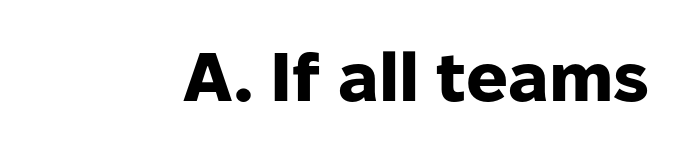
Tall strokes in this sample are plumb rather than angled. Does extra space separate the letters? No, they use regular spacing. The rendering uses natural spacing where letterforms have individual widths. Any mark beneath the type? The region is blank.
